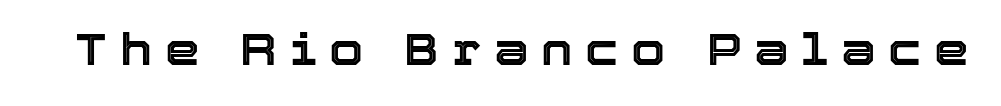
Q: Is the text italic (slanted)? A: No, it is upright.
Q: Is the text underlined? A: No.
Q: Is the spacing between letters normal or unusually wide? A: Unusually wide.
Q: Width (condensed, normal, or wide)? A: Normal.
Q: x-height? A: Medium.
Q: Monospaced? A: No.
